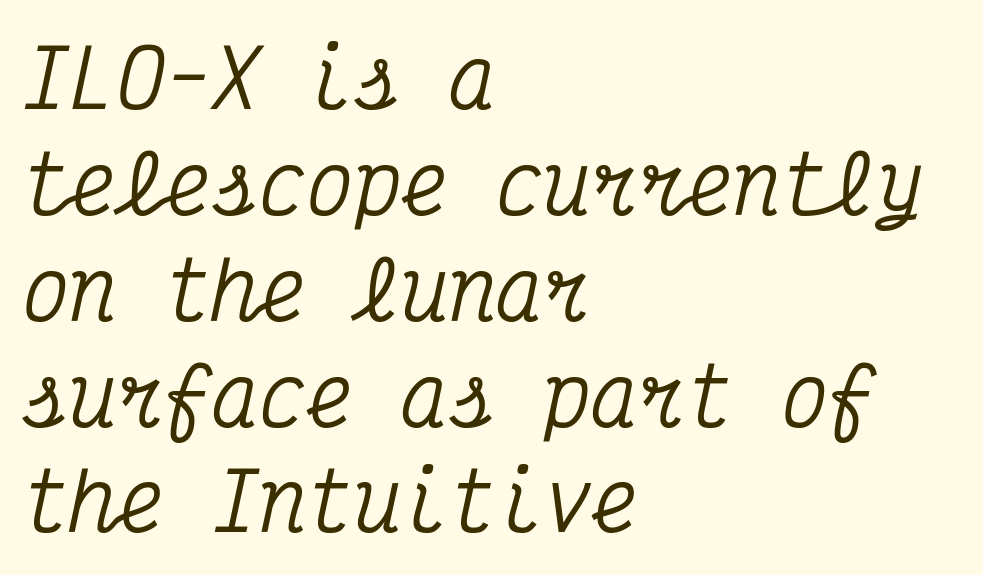
The image shows 79 px condensed serif type, italic (leaning right), monospaced; set left-aligned, normal line spacing (1.34x), normal letter spacing, not underlined; medium stroke contrast and a medium x-height.
